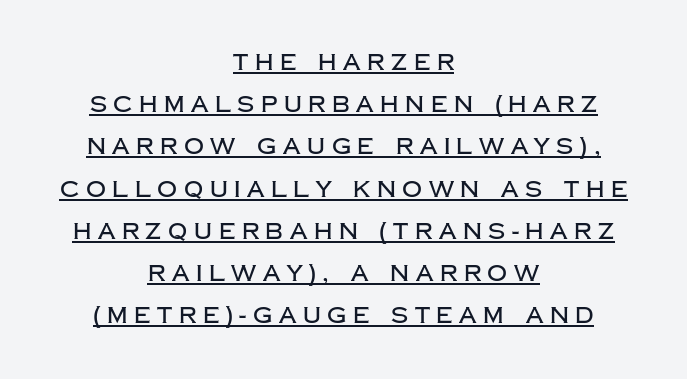
{"italic": "no", "underline": "yes", "align": "center", "line_spacing": "loose", "line_spacing_ratio": 1.92, "letter_spacing": "wide", "letter_spacing_em": 0.3, "glyph_px": 22}
